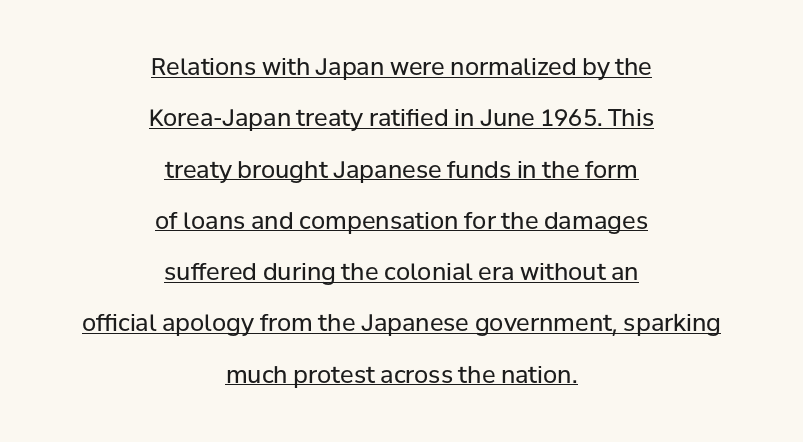
Where is the straight margin? There isn't one; the lines are centered. Style check: upright. Summary of vertical rhythm: relaxed, with wide interline spacing. A typographer would call this underscored text. Unbolded letterforms with no extra heft.
